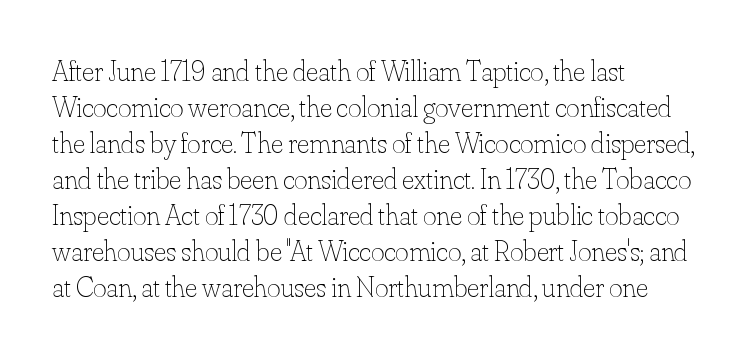
{"italic": "no", "bold": "no", "weight": "thin", "width": "normal", "stroke_contrast": "low", "x_height": "small", "monospaced": "no", "underline": "no", "align": "left", "line_spacing_ratio": 1.24, "letter_spacing": "normal", "letter_spacing_em": 0.0, "glyph_px": 29}
